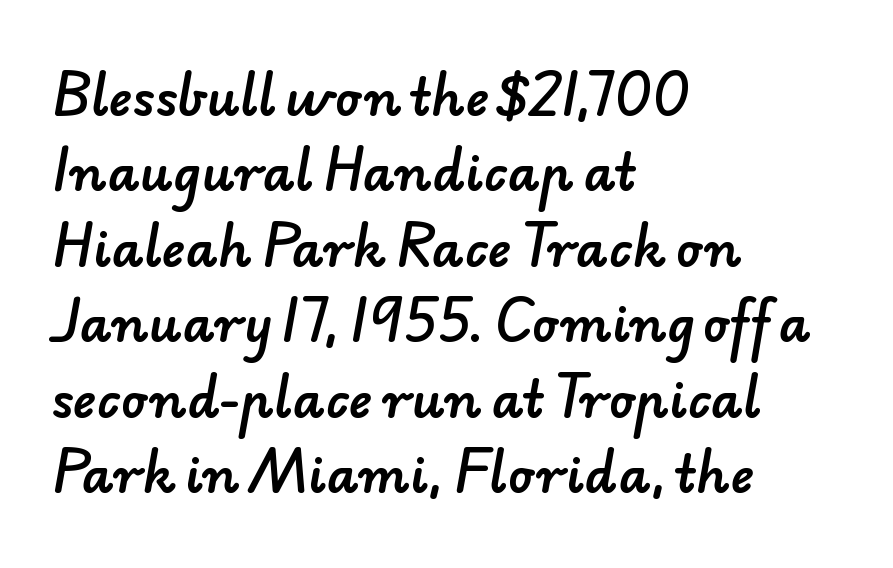
Q: Is the typeface a serif or a sans-serif typeface? A: Sans-serif.
Q: Is the text underlined? A: No.
Q: How is the paragraph aligned? A: Left-aligned.
Q: Is the spacing between letters normal or unusually wide? A: Normal.
Q: Is the spacing between lines tight, normal or loose? A: Normal.
Q: Width (condensed, normal, or wide)? A: Normal.
Q: Stroke contrast? A: Low.
Q: x-height? A: Small.
Q: Monospaced? A: No.
